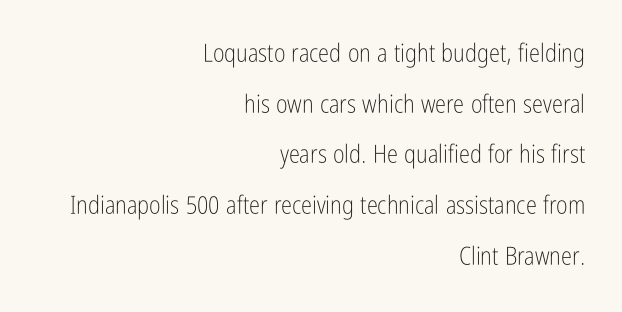
Nobody drew a line under any word here. Leading: increased. Upright lettering throughout. Stem width sits at or under what a default text font uses. The line texture is even and compact thanks to regular tracking.
